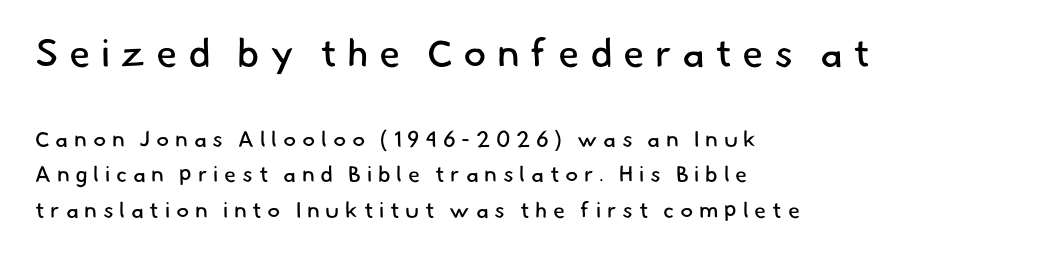
{"serif": "no", "bold": "no", "weight": "regular", "width": "normal", "stroke_contrast": "low", "x_height": "small", "monospaced": "no", "underline": "no", "align": "left", "line_spacing": "normal", "line_spacing_ratio": 1.61, "letter_spacing": "wide", "letter_spacing_em": 0.26, "larger_block": "first", "size_ratio": 1.77, "glyph_px": 39}
